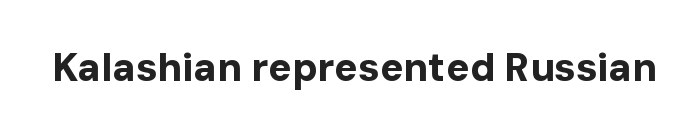
{"serif": "no", "italic": "no", "bold": "yes", "weight": "bold", "width": "normal", "stroke_contrast": "low", "x_height": "medium", "monospaced": "no", "underline": "no", "letter_spacing": "normal", "letter_spacing_em": 0.0, "glyph_px": 39}
